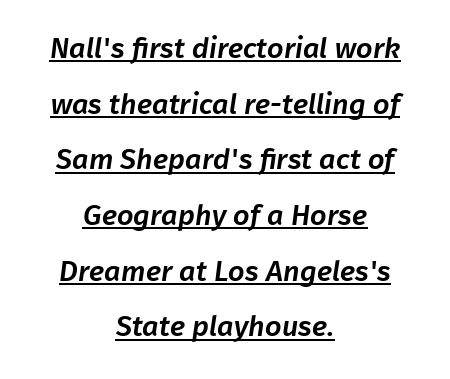
Q: Is the typeface a serif or a sans-serif typeface? A: Sans-serif.
Q: Is the text underlined? A: Yes.
Q: How is the paragraph aligned? A: Centered.
Q: Is the spacing between letters normal or unusually wide? A: Normal.
Q: Is the spacing between lines tight, normal or loose? A: Loose.
Q: Width (condensed, normal, or wide)? A: Normal.
Q: Stroke contrast? A: Low.
Q: x-height? A: Medium.
Q: Monospaced? A: No.
